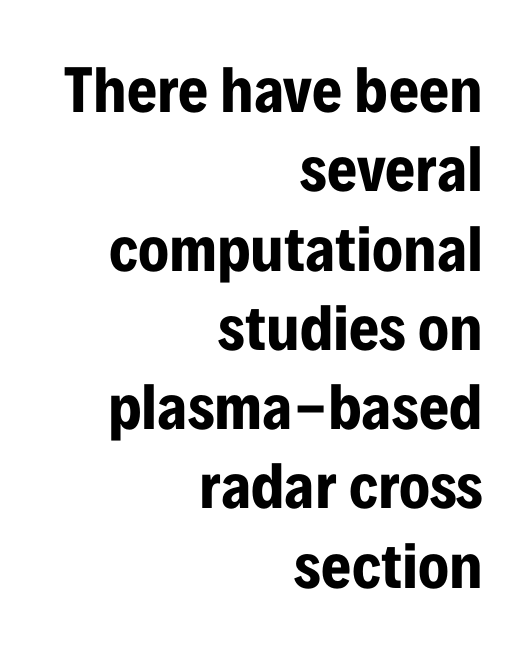
{"serif": "no", "italic": "no", "bold": "yes", "weight": "bold", "width": "condensed", "stroke_contrast": "low", "x_height": "medium", "monospaced": "no", "underline": "no", "align": "right", "line_spacing_ratio": 1.22, "letter_spacing": "normal", "letter_spacing_em": 0.0, "glyph_px": 65}
